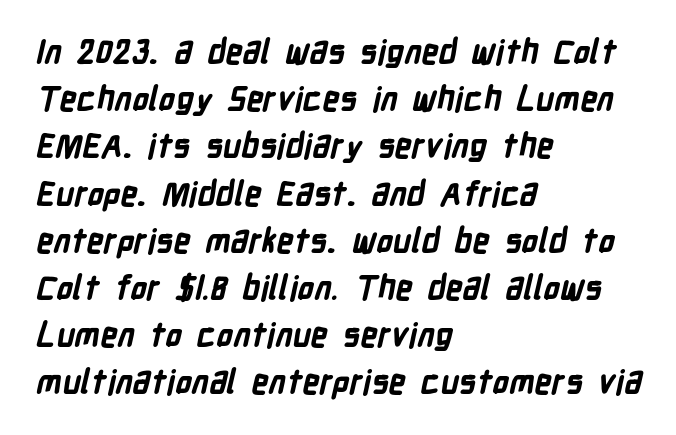
Q: Is the text bold? A: Yes.
Q: Is the typeface a serif or a sans-serif typeface? A: Sans-serif.
Q: Is the text underlined? A: No.
Q: How is the paragraph aligned? A: Left-aligned.
Q: Is the spacing between letters normal or unusually wide? A: Normal.
Q: Is the spacing between lines tight, normal or loose? A: Normal.
Q: Width (condensed, normal, or wide)? A: Condensed.
Q: Stroke contrast? A: Low.
Q: x-height? A: Medium.
Q: Monospaced? A: No.
